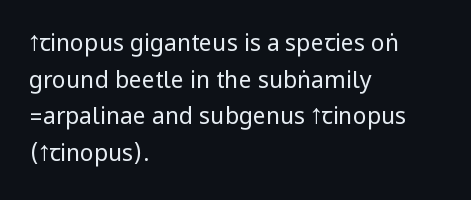
Q: Is the text bold? A: No.
Q: Is the text italic (slanted)? A: No, it is upright.
Q: Is the text underlined? A: No.
Q: How is the paragraph aligned? A: Left-aligned.
Q: Is the spacing between letters normal or unusually wide? A: Normal.
Q: Is the spacing between lines tight, normal or loose? A: Normal.
